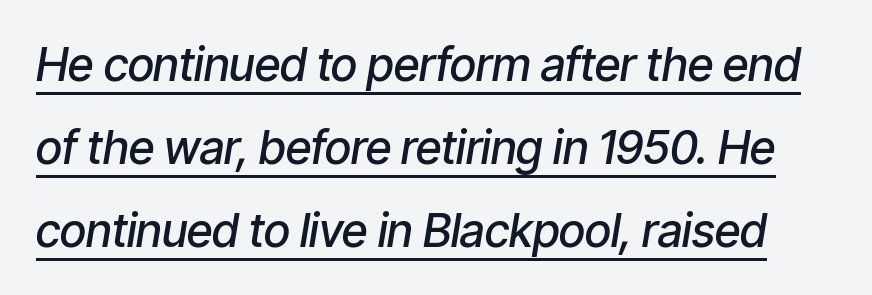
Q: Is the text bold? A: Semi-bold.
Q: Is the text italic (slanted)? A: Yes, it leans right by about 9 degrees.
Q: Is the text underlined? A: Yes.
Q: Is the spacing between letters normal or unusually wide? A: Normal.
Q: Width (condensed, normal, or wide)? A: Condensed.
Q: Stroke contrast? A: Low.
Q: x-height? A: Medium.
Q: Monospaced? A: No.
